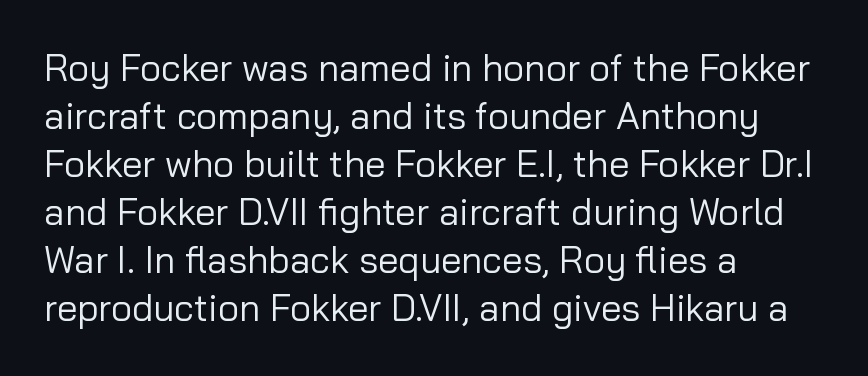
Q: Is the text bold? A: No.
Q: Is the text italic (slanted)? A: No, it is upright.
Q: Is the typeface a serif or a sans-serif typeface? A: Sans-serif.
Q: Is the text underlined? A: No.
Q: How is the paragraph aligned? A: Left-aligned.
Q: Is the spacing between letters normal or unusually wide? A: Normal.
Q: Is the spacing between lines tight, normal or loose? A: Normal.
Q: Width (condensed, normal, or wide)? A: Normal.
Q: Stroke contrast? A: Low.
Q: x-height? A: Medium.
Q: Monospaced? A: No.
